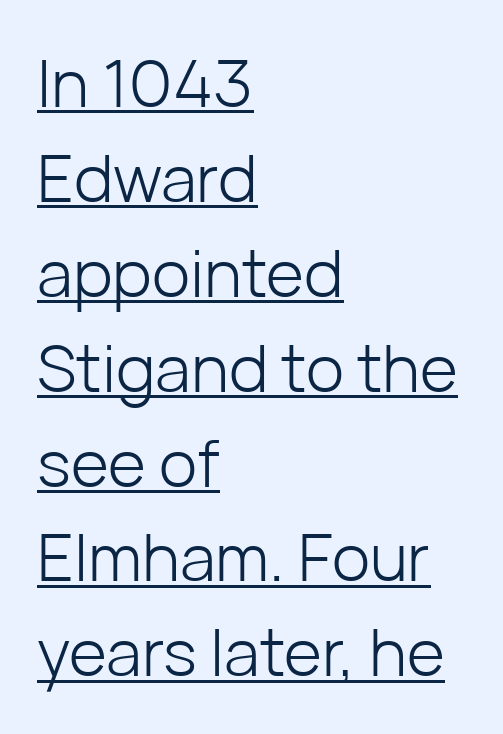
Casual observation: everything's shoved over to the left. These lines are rendered in a variable-pitch font. Unbolded letterforms with no extra heft. Reading down the column, the eye jumps a familiar distance to each next line. This sample uses plain, unmodified letter spacing.
